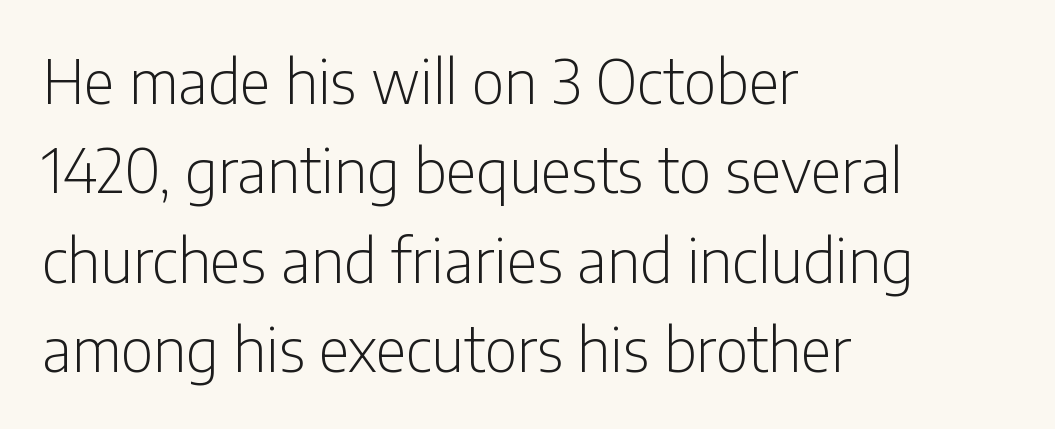
{"serif": "no", "italic": "no", "bold": "no", "weight": "light", "width": "condensed", "stroke_contrast": "low", "x_height": "medium", "monospaced": "no", "underline": "no", "align": "left", "line_spacing": "normal", "line_spacing_ratio": 1.49, "letter_spacing": "normal", "letter_spacing_em": 0.0, "glyph_px": 60}
